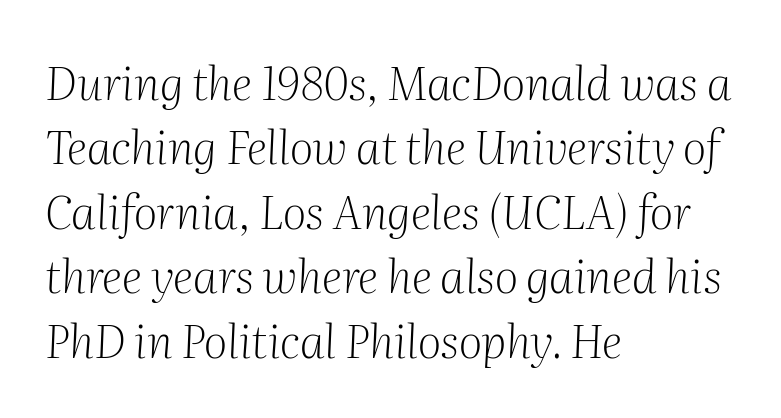
{"serif": "yes", "italic": "yes", "lean": "right", "slant_degrees": 2, "bold": "no", "weight": "light", "width": "normal", "stroke_contrast": "medium", "x_height": "medium", "monospaced": "no", "underline": "no", "align": "left", "line_spacing": "normal", "line_spacing_ratio": 1.4, "letter_spacing": "normal", "letter_spacing_em": 0.0, "glyph_px": 46}
